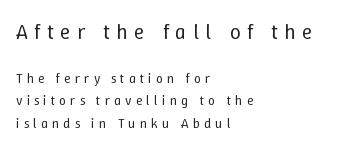
{"italic": "no", "bold": "no", "underline": "no", "align": "left", "line_spacing": "normal", "line_spacing_ratio": 1.58, "letter_spacing": "wide", "letter_spacing_em": 0.28, "larger_block": "first", "size_ratio": 1.57, "glyph_px": 22}
